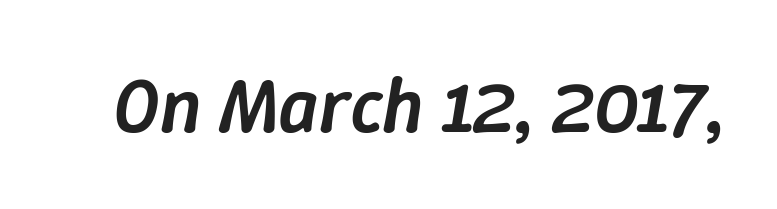
Q: Is the text bold? A: Semi-bold.
Q: Is the text italic (slanted)? A: Yes, it leans right by about 9 degrees.
Q: Is the text underlined? A: No.
Q: Is the spacing between letters normal or unusually wide? A: Normal.
Q: Width (condensed, normal, or wide)? A: Normal.
Q: Stroke contrast? A: Low.
Q: x-height? A: Medium.
Q: Monospaced? A: No.
